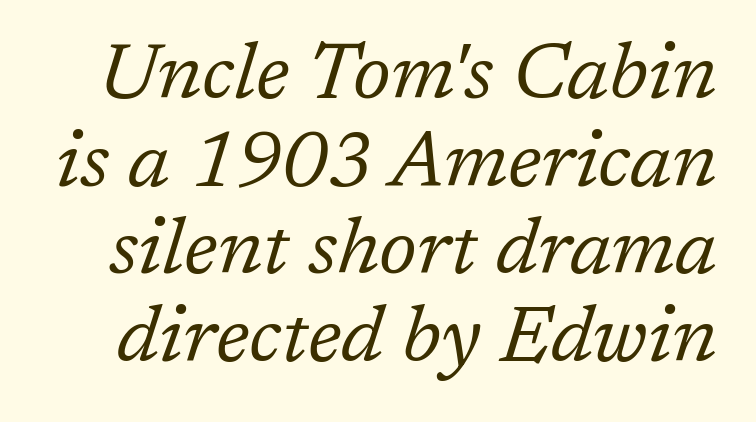
Students, observe: this is what under-led, compact text looks like. Looking at the ascenders, they clearly lean. The letters advance in unequal steps, a hallmark of proportional type. Glyph-to-glyph distance matches everyday printed text.
